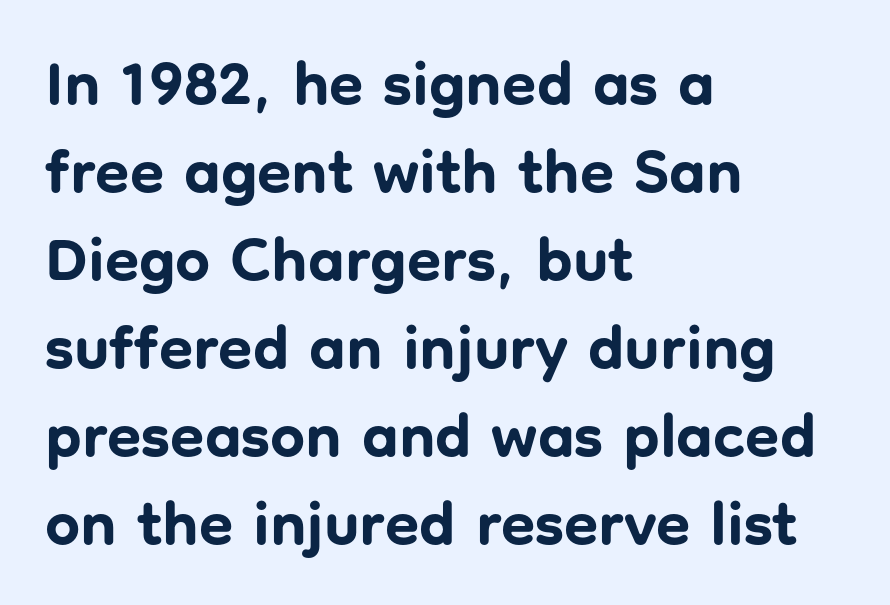
Every character sits straight up, as roman type does. Character widths vary here, with narrow letters taking less room than wide ones. Glyph-to-glyph distance matches everyday printed text. A typesetter would call this leading conventional body-copy spacing. Any mark beneath the type? The region is blank. These words are printed bold, with thick strokes throughout.
